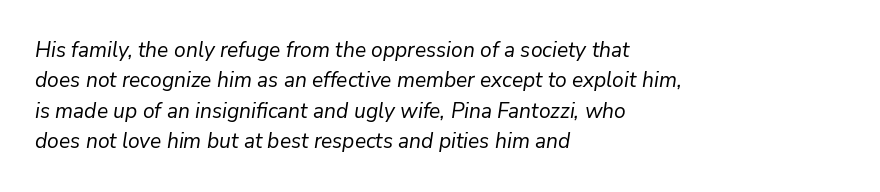
This rendering leaves character spacing at its baseline value. Weight class: somewhere from thin through regular. Any mark beneath the type? The region is blank. Line beginnings align vertically; line endings do not. Tall strokes in this sample are angled rather than plumb. These lines sit exactly where default settings would place them.
